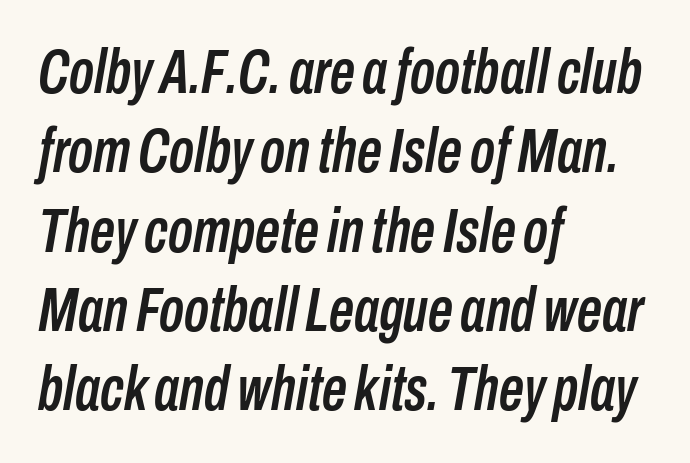
Q: Is the text italic (slanted)? A: Yes, it leans right by about 10 degrees.
Q: Is the text underlined? A: No.
Q: How is the paragraph aligned? A: Left-aligned.
Q: Is the spacing between letters normal or unusually wide? A: Normal.
Q: Is the spacing between lines tight, normal or loose? A: Normal.
Q: Width (condensed, normal, or wide)? A: Condensed.
Q: Stroke contrast? A: Low.
Q: x-height? A: Medium.
Q: Monospaced? A: No.
